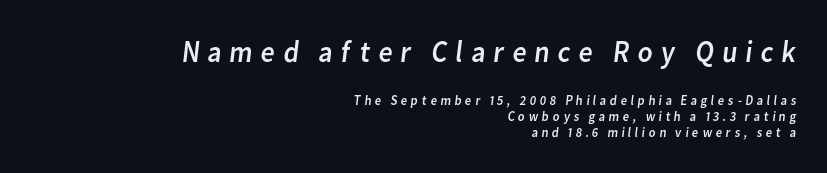
Q: Is the text bold? A: No.
Q: Is the typeface a serif or a sans-serif typeface? A: Sans-serif.
Q: Is the text underlined? A: No.
Q: How is the paragraph aligned? A: Right-aligned.
Q: Is the spacing between letters normal or unusually wide? A: Unusually wide.
Q: Is the spacing between lines tight, normal or loose? A: Tight.
Q: Which block of text is set in a larger size, the first (top) or the second (bottom)? A: The first (top) one.
Q: Width (condensed, normal, or wide)? A: Normal.
Q: Stroke contrast? A: Low.
Q: x-height? A: Medium.
Q: Monospaced? A: No.
